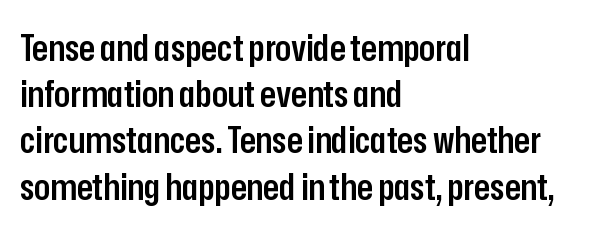
Q: Is the text bold? A: Semi-bold.
Q: Is the text italic (slanted)? A: No, it is upright.
Q: Is the typeface a serif or a sans-serif typeface? A: Sans-serif.
Q: Is the text underlined? A: No.
Q: How is the paragraph aligned? A: Left-aligned.
Q: Is the spacing between letters normal or unusually wide? A: Normal.
Q: Is the spacing between lines tight, normal or loose? A: Normal.
Q: Width (condensed, normal, or wide)? A: Condensed.
Q: Stroke contrast? A: Low.
Q: x-height? A: Medium.
Q: Monospaced? A: No.
